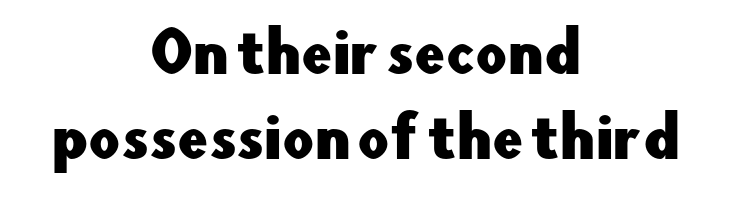
Q: Is the text italic (slanted)? A: No, it is upright.
Q: Is the typeface a serif or a sans-serif typeface? A: Sans-serif.
Q: Is the text underlined? A: No.
Q: How is the paragraph aligned? A: Centered.
Q: Is the spacing between letters normal or unusually wide? A: Normal.
Q: Is the spacing between lines tight, normal or loose? A: Normal.
Q: Width (condensed, normal, or wide)? A: Normal.
Q: Stroke contrast? A: Low.
Q: x-height? A: Small.
Q: Monospaced? A: No.
